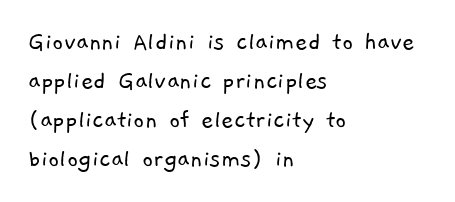
The rows are spaced the way most documents space them. Compared with typical body copy, the letter spacing here is the same. Heaviness? Minimal to ordinary, like unemphasized prose. The strip under each line holds only bare page.
